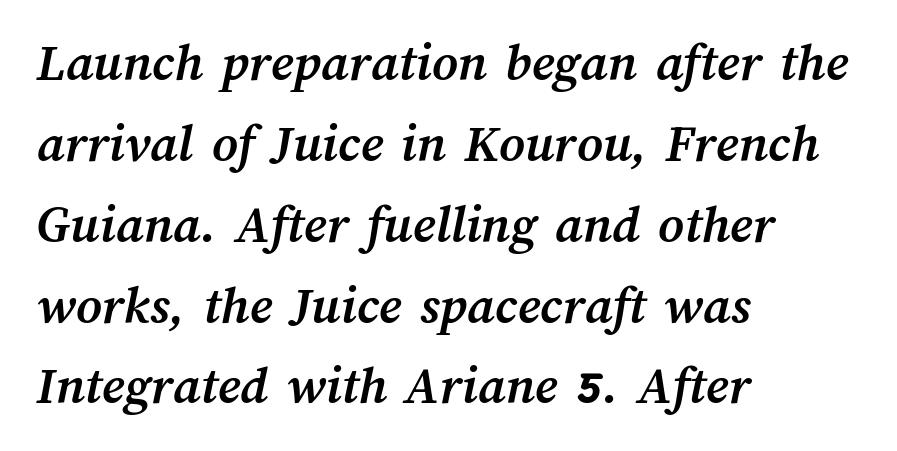
The image shows 55 px semibold type; set left-aligned, normal line spacing (1.47x), normal letter spacing, not underlined; medium stroke contrast and a medium x-height.
